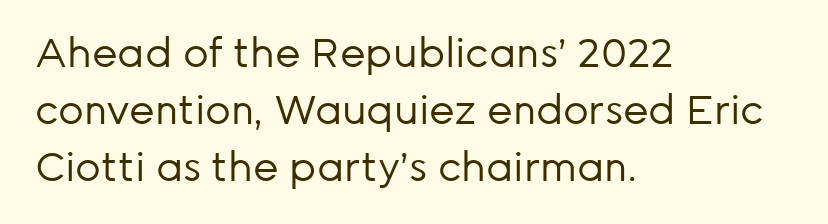
Q: Is the text bold? A: No.
Q: Is the text italic (slanted)? A: No, it is upright.
Q: Is the typeface a serif or a sans-serif typeface? A: Sans-serif.
Q: Is the text underlined? A: No.
Q: How is the paragraph aligned? A: Left-aligned.
Q: Is the spacing between letters normal or unusually wide? A: Normal.
Q: Is the spacing between lines tight, normal or loose? A: Normal.
Q: Width (condensed, normal, or wide)? A: Normal.
Q: Stroke contrast? A: Low.
Q: x-height? A: Medium.
Q: Monospaced? A: No.
